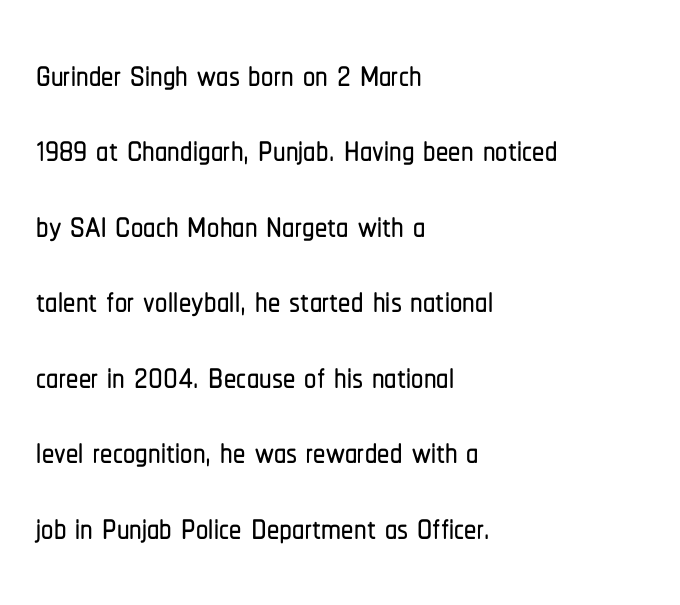
Q: Is the text italic (slanted)? A: No, it is upright.
Q: Is the typeface a serif or a sans-serif typeface? A: Sans-serif.
Q: Is the text underlined? A: No.
Q: How is the paragraph aligned? A: Left-aligned.
Q: Is the spacing between letters normal or unusually wide? A: Normal.
Q: Is the spacing between lines tight, normal or loose? A: Normal.
Q: Width (condensed, normal, or wide)? A: Condensed.
Q: Stroke contrast? A: Low.
Q: x-height? A: Medium.
Q: Monospaced? A: No.
